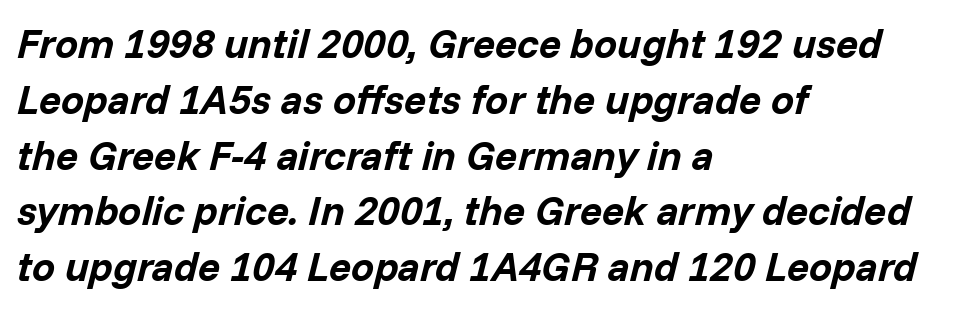
{"italic": "yes", "lean": "right", "slant_degrees": 14, "bold": "yes", "weight": "bold", "width": "normal", "stroke_contrast": "low", "x_height": "medium", "monospaced": "no", "underline": "no", "align": "left", "line_spacing": "normal", "line_spacing_ratio": 1.36, "letter_spacing": "normal", "letter_spacing_em": 0.0, "glyph_px": 41}
